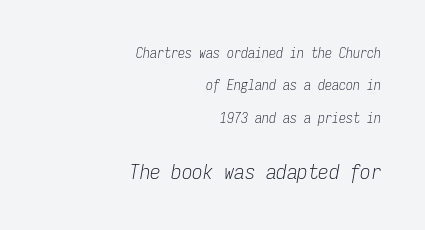
Weight: in the light-to-regular range. Anything drawn beneath the words? Only blank space. Honestly, the letter spacing is just normal — you wouldn't notice it. Posture: slanted. Reading down the column, the eye jumps a long way to each next line.
